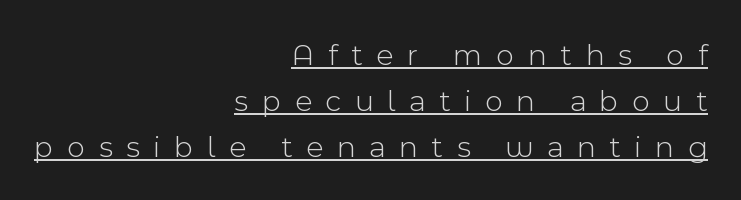
Q: Is the text bold? A: No.
Q: Is the text italic (slanted)? A: No, it is upright.
Q: Is the typeface a serif or a sans-serif typeface? A: Sans-serif.
Q: Is the text underlined? A: Yes.
Q: How is the paragraph aligned? A: Right-aligned.
Q: Is the spacing between letters normal or unusually wide? A: Unusually wide.
Q: Is the spacing between lines tight, normal or loose? A: Normal.
Q: Width (condensed, normal, or wide)? A: Normal.
Q: x-height? A: Medium.
Q: Monospaced? A: No.
